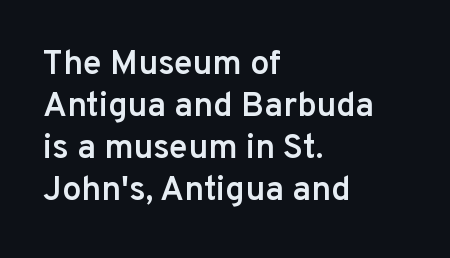
Q: Is the text bold? A: Semi-bold.
Q: Is the text italic (slanted)? A: No, it is upright.
Q: Is the typeface a serif or a sans-serif typeface? A: Sans-serif.
Q: Is the text underlined? A: No.
Q: How is the paragraph aligned? A: Left-aligned.
Q: Is the spacing between letters normal or unusually wide? A: Normal.
Q: Width (condensed, normal, or wide)? A: Normal.
Q: Stroke contrast? A: Low.
Q: x-height? A: Medium.
Q: Monospaced? A: No.
